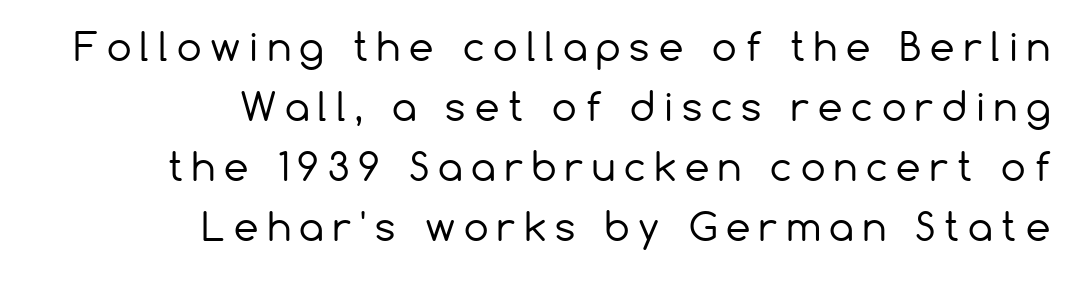
Q: Is the text bold? A: No.
Q: Is the text italic (slanted)? A: No, it is upright.
Q: Is the typeface a serif or a sans-serif typeface? A: Sans-serif.
Q: Is the text underlined? A: No.
Q: How is the paragraph aligned? A: Right-aligned.
Q: Is the spacing between letters normal or unusually wide? A: Unusually wide.
Q: Is the spacing between lines tight, normal or loose? A: Normal.
Q: Width (condensed, normal, or wide)? A: Normal.
Q: Stroke contrast? A: Low.
Q: x-height? A: Medium.
Q: Monospaced? A: No.
